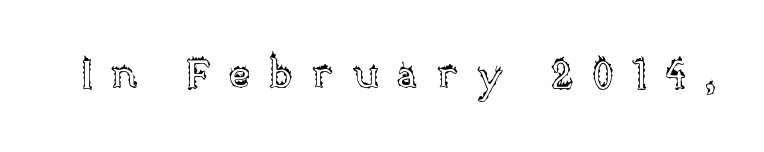
The image shows 40 px text type, upright; set unusually wide letter spacing (+0.47 em), not underlined; a large x-height.
